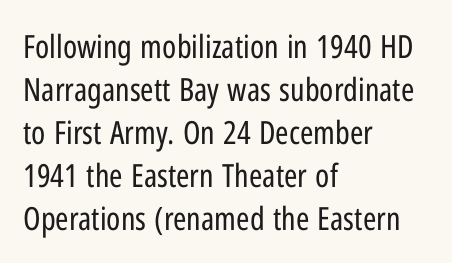
The image shows 32 px regular-weight, condensed sans-serif type, upright; set left-aligned, normal line spacing (1.34x), normal letter spacing, not underlined; low stroke contrast and a medium x-height.
